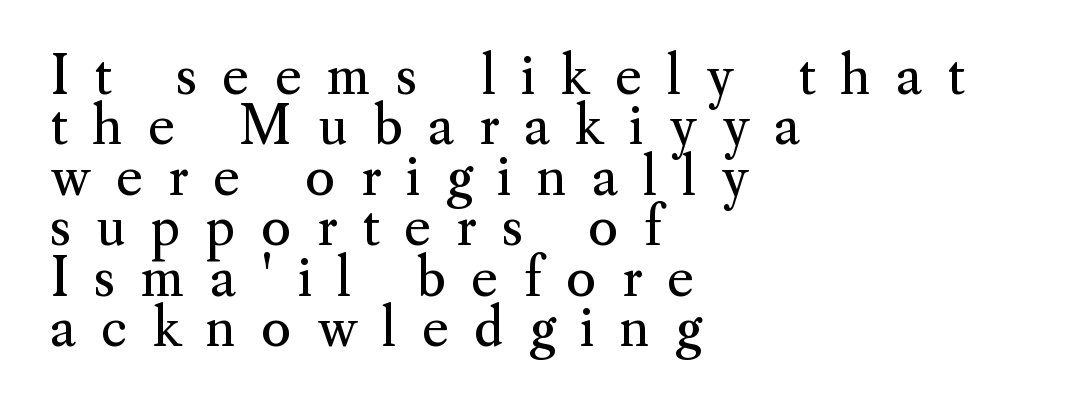
Q: Is the text bold? A: No.
Q: Is the text italic (slanted)? A: No, it is upright.
Q: Is the typeface a serif or a sans-serif typeface? A: Serif.
Q: Is the text underlined? A: No.
Q: How is the paragraph aligned? A: Left-aligned.
Q: Is the spacing between letters normal or unusually wide? A: Unusually wide.
Q: Is the spacing between lines tight, normal or loose? A: Tight.
Q: Width (condensed, normal, or wide)? A: Normal.
Q: Stroke contrast? A: Medium.
Q: x-height? A: Small.
Q: Monospaced? A: No.
